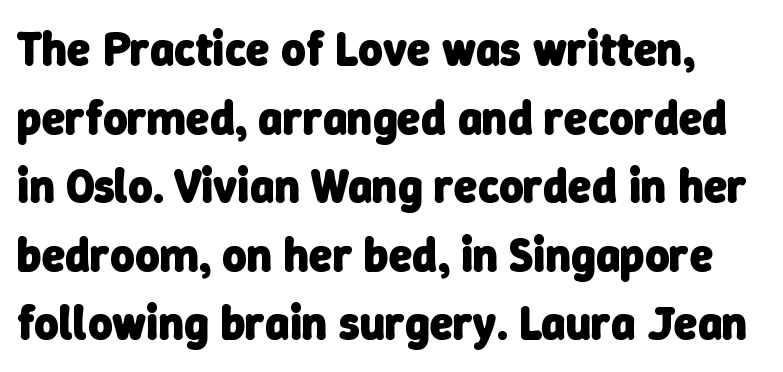
The letters advance in unequal steps, a hallmark of proportional type. The line-height multiplier appears to be the usual default. Words float on clear page, feet unadorned. This rendering employs a face without finishing strokes, i.e., a sans-serif.
